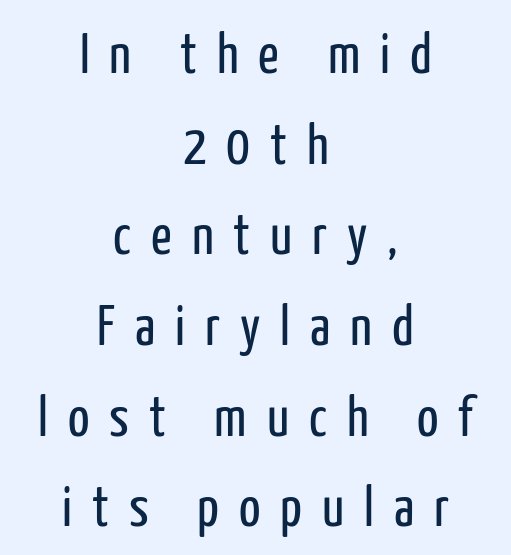
{"serif": "no", "italic": "no", "bold": "no", "weight": "regular", "width": "condensed", "stroke_contrast": "low", "x_height": "medium", "monospaced": "no", "underline": "no", "align": "center", "line_spacing": "normal", "line_spacing_ratio": 1.59, "letter_spacing": "wide", "letter_spacing_em": 0.35, "glyph_px": 57}
